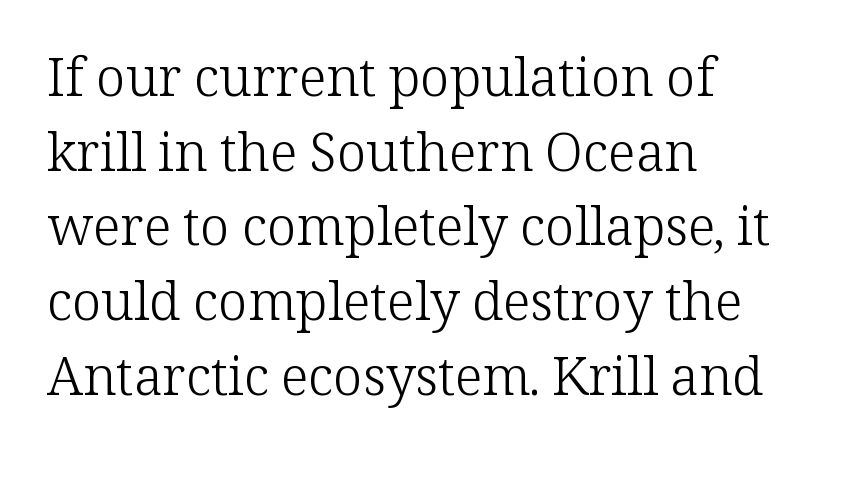
The image shows 53 px light serif type, upright; set left-aligned, normal line spacing (1.41x), normal letter spacing, not underlined; low stroke contrast and a medium x-height.
